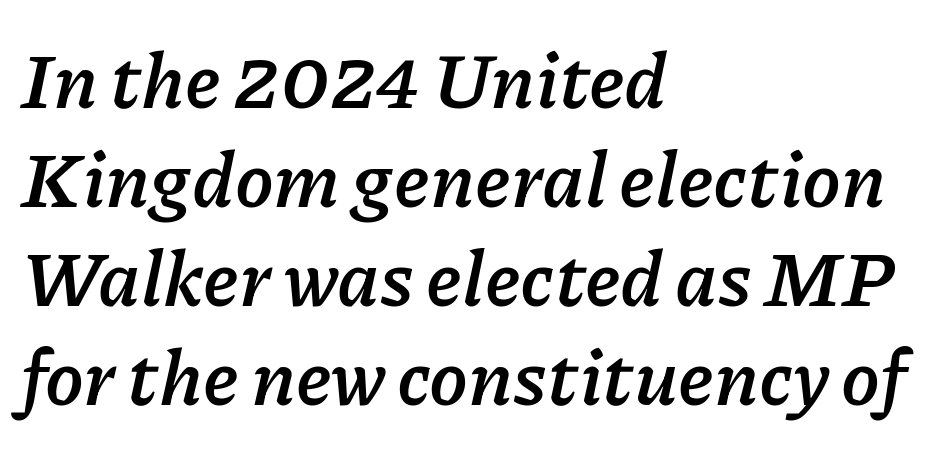
{"italic": "yes", "lean": "right", "slant_degrees": 11, "bold": "yes", "weight": "semibold", "width": "normal", "stroke_contrast": "low", "x_height": "medium", "monospaced": "no", "underline": "no", "align": "left", "line_spacing": "normal", "line_spacing_ratio": 1.27, "letter_spacing": "normal", "letter_spacing_em": 0.0, "glyph_px": 78}
